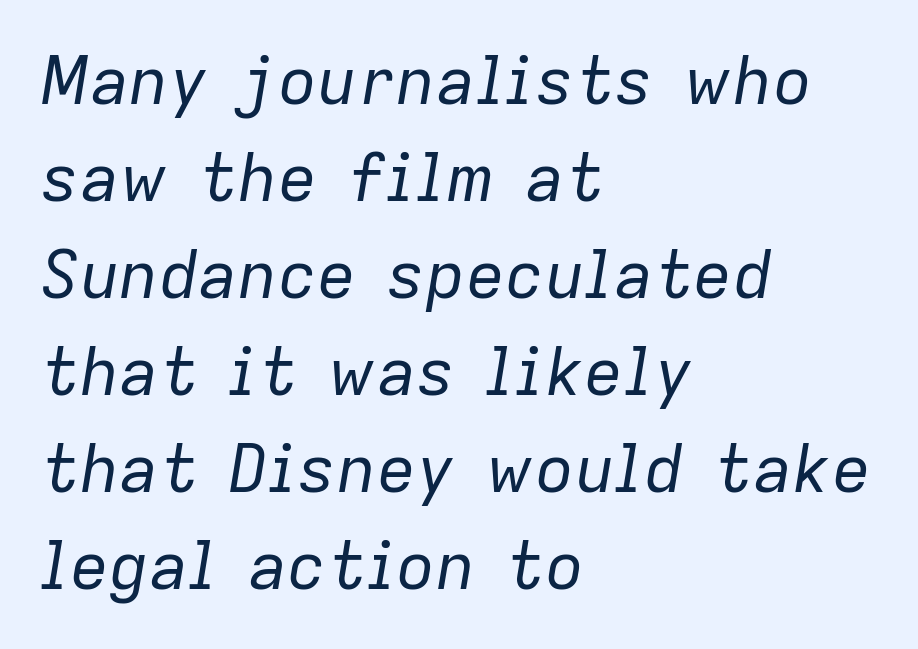
Q: Is the text bold? A: No.
Q: Is the text italic (slanted)? A: Yes, it leans right by about 9 degrees.
Q: Is the text underlined? A: No.
Q: How is the paragraph aligned? A: Left-aligned.
Q: Is the spacing between letters normal or unusually wide? A: Normal.
Q: Is the spacing between lines tight, normal or loose? A: Normal.
Q: Width (condensed, normal, or wide)? A: Normal.
Q: Stroke contrast? A: Low.
Q: x-height? A: Medium.
Q: Monospaced? A: No.
